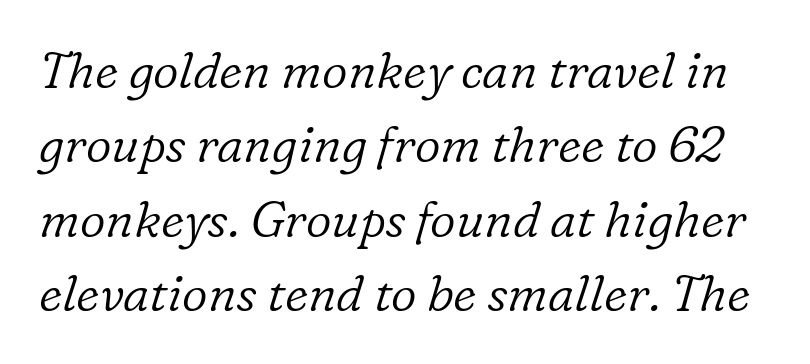
Is the letter spacing exaggerated? No — it looks like the ordinary default. In terms of letterform style, serifs are clearly present. Rule under the text: the space is simply empty. Unbolded letterforms with no extra heft.
